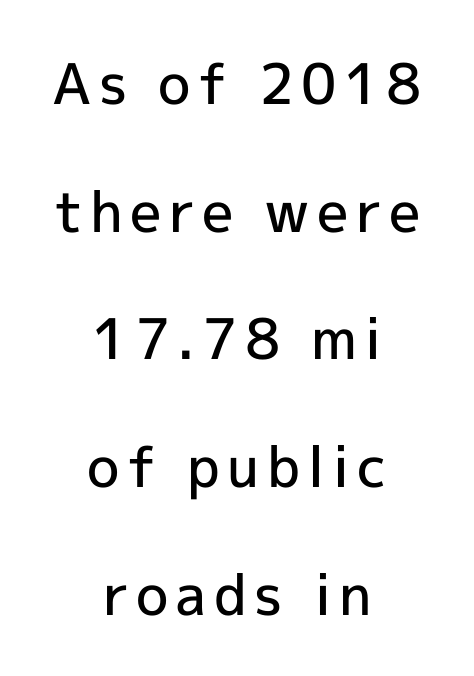
Weight check: semibold — heavier than regular, not quite bold. Successive baselines arrive slowly, with a big drop between each. Which margin do the lines hug? Neither — every line sits in the middle. Font category for this specimen: sans-serif. The axis of the letterforms is exactly vertical. Varying glyph widths throughout — classic text-font behaviour.
